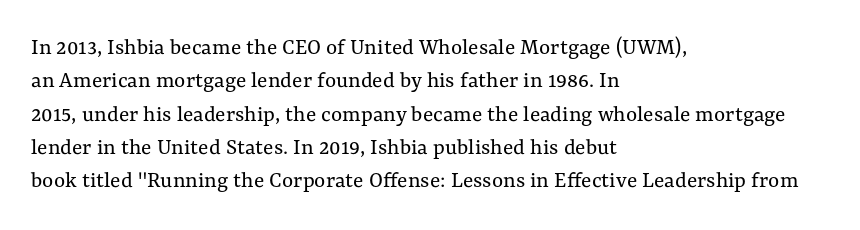
The letterforms sit at book weight or below. Posture: straight, roman, zero tilt. Tracking value appears to be zero — textbook default spacing. The passage shown stacks its lines at a standard gap. Is the block centered? No — it sits flush against the left margin. The foot of each line stays bare and open.
